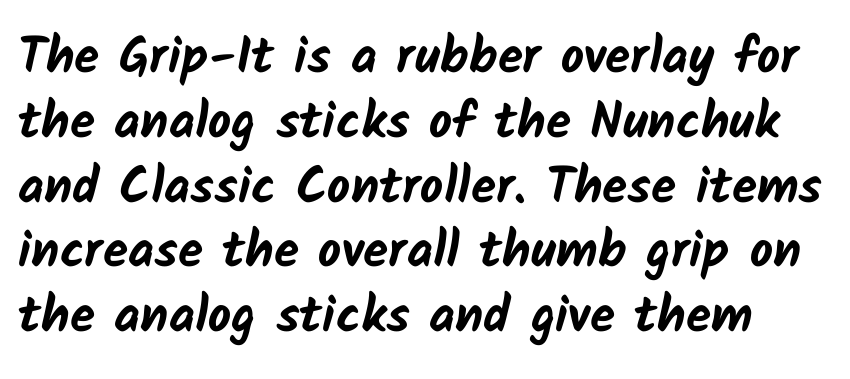
Check under the words: just untouched page. One glance says typical: line gaps are just what's usual. The letters advance in unequal steps, a hallmark of proportional type. The horizontal fit of the characters is conventional and even.
